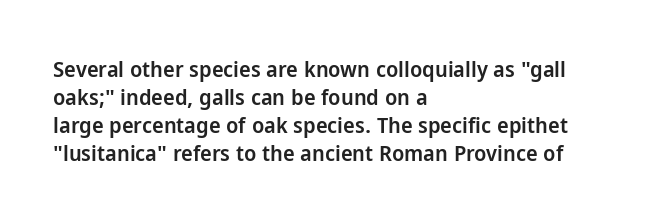
The image shows 22 px text type, upright; set left-aligned, normal line spacing (1.27x), normal letter spacing, not underlined.
